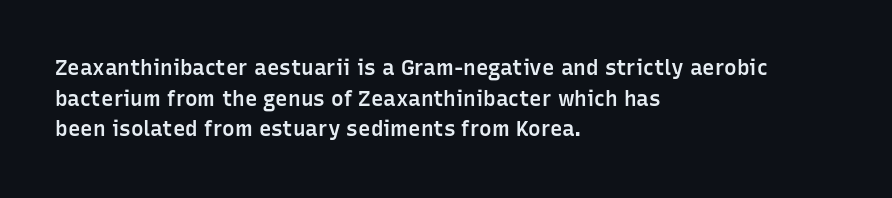
Q: Is the text bold? A: Semi-bold.
Q: Is the text italic (slanted)? A: No, it is upright.
Q: Is the text underlined? A: No.
Q: How is the paragraph aligned? A: Left-aligned.
Q: Is the spacing between letters normal or unusually wide? A: Normal.
Q: Is the spacing between lines tight, normal or loose? A: Normal.
